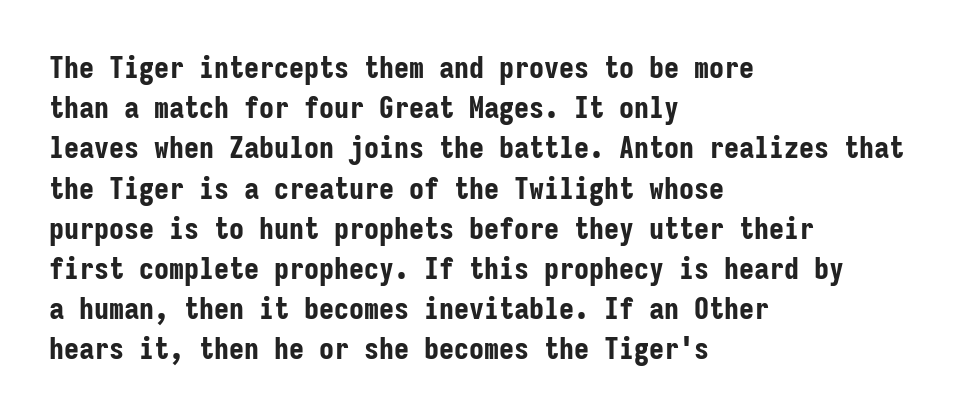
Q: Is the text bold? A: Yes.
Q: Is the text italic (slanted)? A: No, it is upright.
Q: Is the typeface a serif or a sans-serif typeface? A: Sans-serif.
Q: Is the text underlined? A: No.
Q: How is the paragraph aligned? A: Left-aligned.
Q: Is the spacing between letters normal or unusually wide? A: Normal.
Q: Is the spacing between lines tight, normal or loose? A: Normal.
Q: Width (condensed, normal, or wide)? A: Condensed.
Q: Stroke contrast? A: Low.
Q: x-height? A: Medium.
Q: Monospaced? A: Yes.
